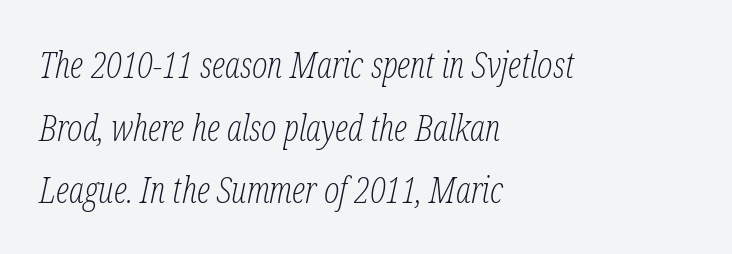
Q: Is the text bold? A: No.
Q: Is the text italic (slanted)? A: Yes, it leans right by about 12 degrees.
Q: Is the typeface a serif or a sans-serif typeface? A: Serif.
Q: Is the text underlined? A: No.
Q: How is the paragraph aligned? A: Left-aligned.
Q: Is the spacing between letters normal or unusually wide? A: Normal.
Q: Width (condensed, normal, or wide)? A: Condensed.
Q: Stroke contrast? A: Low.
Q: x-height? A: Medium.
Q: Monospaced? A: No.
